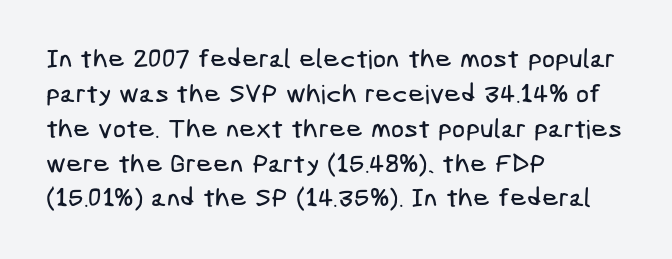
{"underline": "no", "align": "left", "line_spacing": "normal", "line_spacing_ratio": 1.34, "letter_spacing": "normal", "letter_spacing_em": 0.0, "glyph_px": 26}
